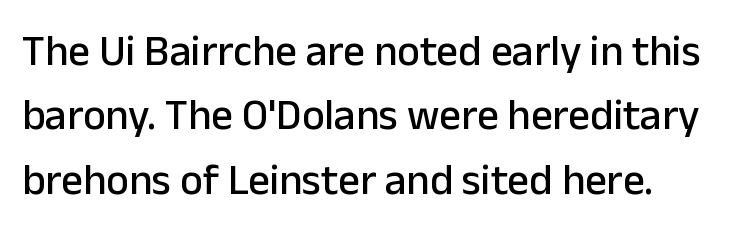
{"serif": "no", "italic": "no", "width": "normal", "stroke_contrast": "low", "x_height": "medium", "monospaced": "no", "underline": "no", "line_spacing": "normal", "line_spacing_ratio": 1.5, "letter_spacing": "normal", "letter_spacing_em": 0.0, "glyph_px": 43}
